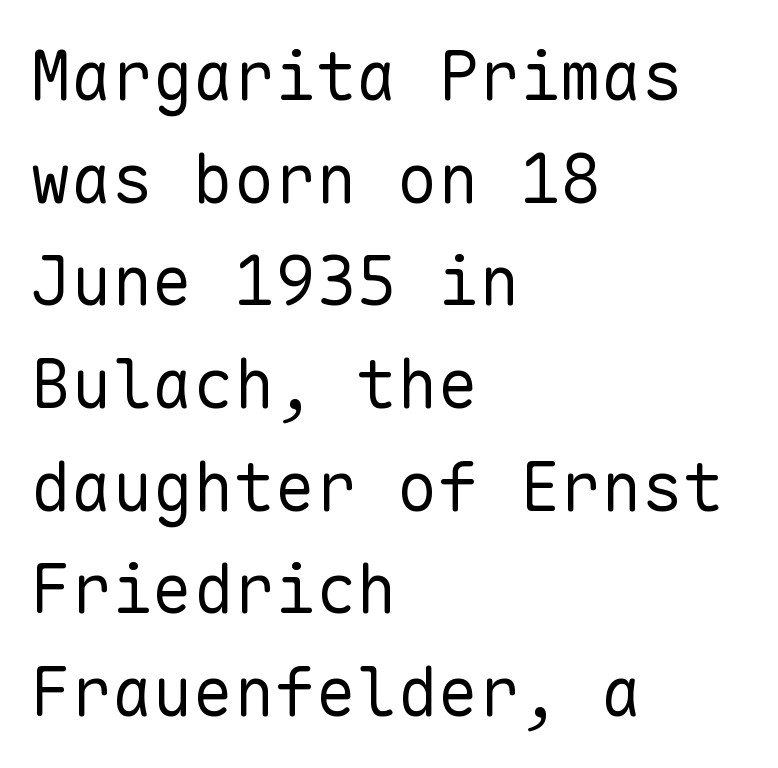
The rag falls on the right side of this text block. No feet cap the strokes, marking this as sans-serif type. Does the leading feel generous? No, just average. No letter is thick-stroked: the sample isn't bold. No word sits above an underline. There is no visible air inserted between adjacent glyphs.
